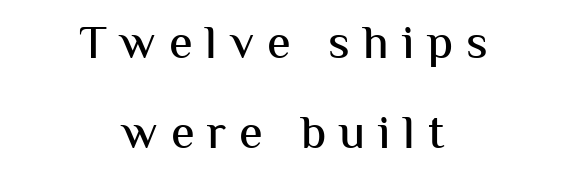
Here the designer chose a conventional face with non-uniform glyph widths. Honestly, there is no underline to notice here at all. This rendering uses center alignment, leaving both contours irregular but symmetric. Observe the absence of serifs on each vertical stroke in this sample. This rendering widens character spacing well past its baseline value.
